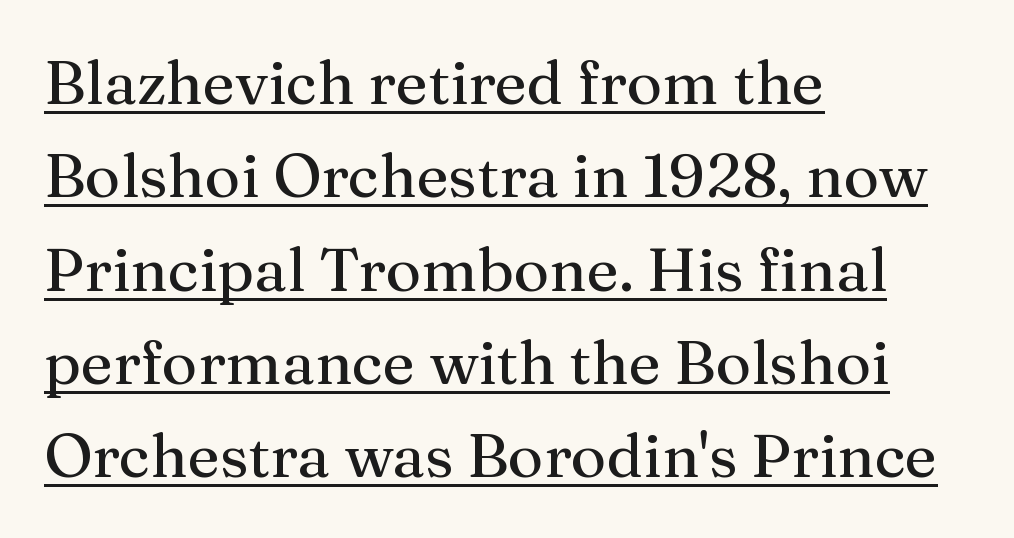
The image shows 61 px serif type, upright; set left-aligned, normal line spacing (1.53x), normal letter spacing, underlined; medium stroke contrast and a medium x-height.
